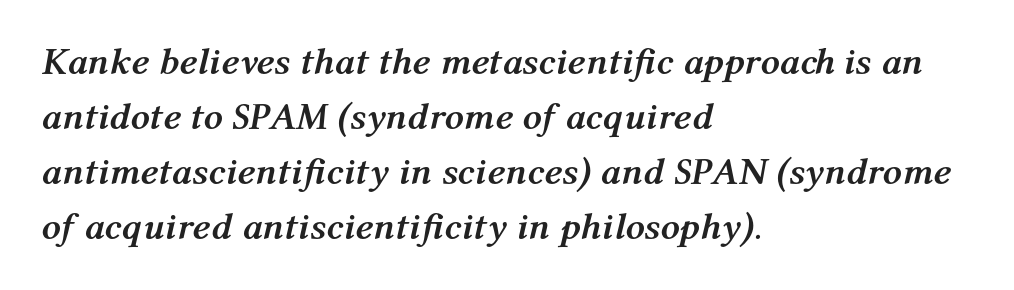
Q: Is the text bold? A: Yes.
Q: Is the text italic (slanted)? A: Yes, it leans right by about 12 degrees.
Q: Is the text underlined? A: No.
Q: How is the paragraph aligned? A: Left-aligned.
Q: Is the spacing between letters normal or unusually wide? A: Normal.
Q: Is the spacing between lines tight, normal or loose? A: Normal.
Q: Width (condensed, normal, or wide)? A: Normal.
Q: Stroke contrast? A: Medium.
Q: x-height? A: Medium.
Q: Monospaced? A: No.
